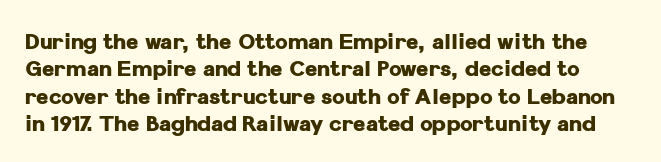
The image shows 21 px bold type, upright; set normal line spacing (1.3x), normal letter spacing, not underlined.
